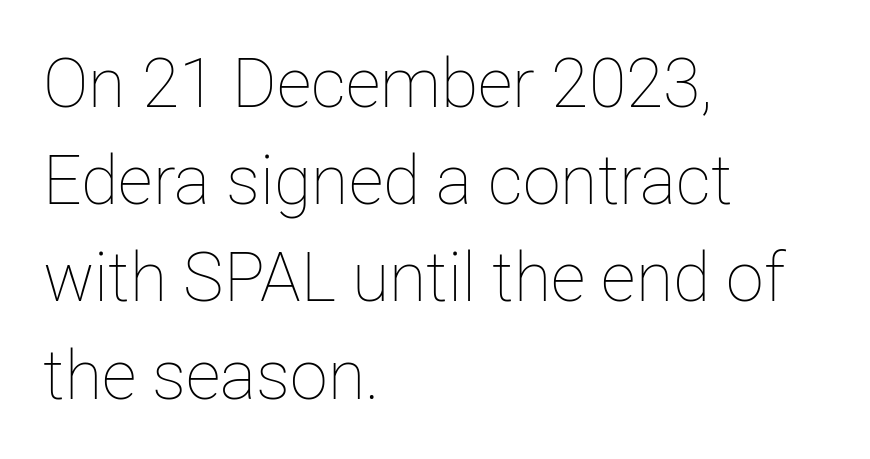
Q: Is the text bold? A: No.
Q: Is the text italic (slanted)? A: No, it is upright.
Q: Is the text underlined? A: No.
Q: How is the paragraph aligned? A: Left-aligned.
Q: Is the spacing between letters normal or unusually wide? A: Normal.
Q: Is the spacing between lines tight, normal or loose? A: Normal.
Q: Width (condensed, normal, or wide)? A: Normal.
Q: Stroke contrast? A: Low.
Q: x-height? A: Medium.
Q: Monospaced? A: No.
